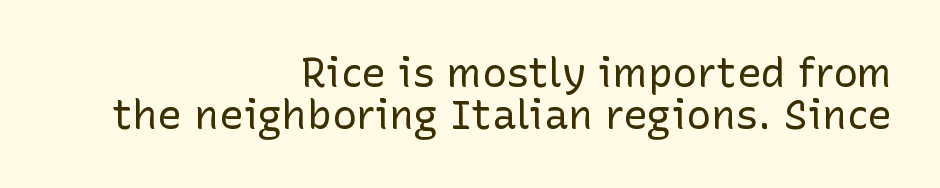
Q: Is the text bold? A: No.
Q: Is the text italic (slanted)? A: No, it is upright.
Q: Is the typeface a serif or a sans-serif typeface? A: Sans-serif.
Q: Is the text underlined? A: No.
Q: How is the paragraph aligned? A: Right-aligned.
Q: Is the spacing between letters normal or unusually wide? A: Normal.
Q: Is the spacing between lines tight, normal or loose? A: Tight.
Q: Width (condensed, normal, or wide)? A: Normal.
Q: Stroke contrast? A: Low.
Q: x-height? A: Medium.
Q: Monospaced? A: No.
